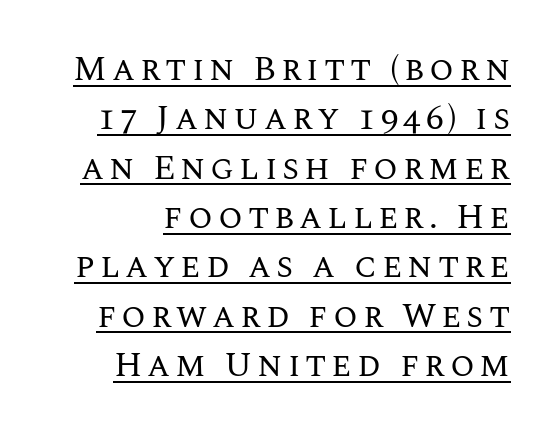
The image shows 35 px regular-weight type, upright; set right-aligned, normal line spacing (1.41x), underlined; medium stroke contrast and a large x-height.
